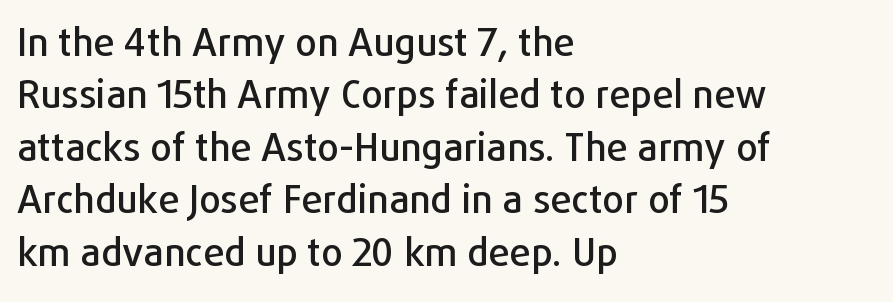
A normal amount of white space separates one row of letters from the next. The letters stand straight up with perfectly vertical stems. The designer went with a sans here, leaving each stem footless. Standard letterfit; no display-style spreading of the glyphs.
